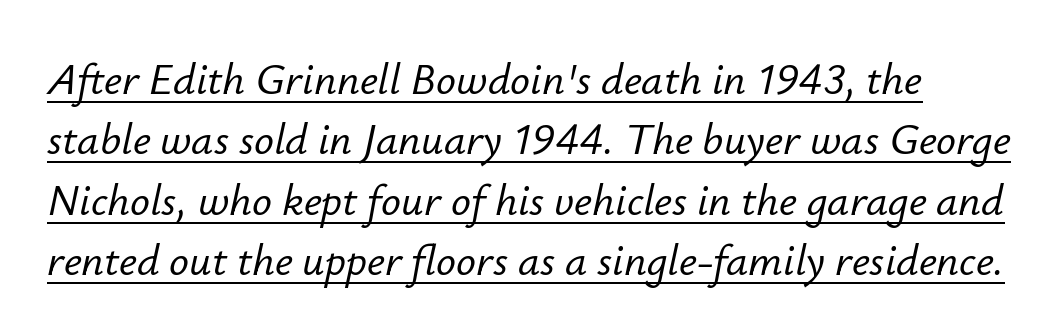
Every character sits at an angle, as italics do. Inter-character spacing is left at the font's built-in metrics. What decoration does the sample have? An underline. The rendering uses natural spacing where letterforms have individual widths.
